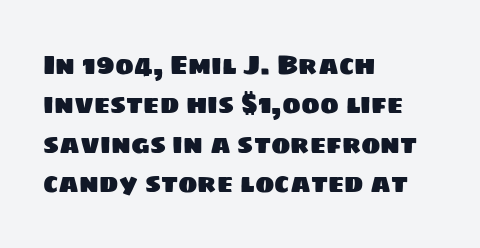
Bare-footed words on every line. There is no visible air inserted between adjacent glyphs. One-word summary of the alignment: left. Baseline-to-baseline distance is the conventional proportion of letter height.
